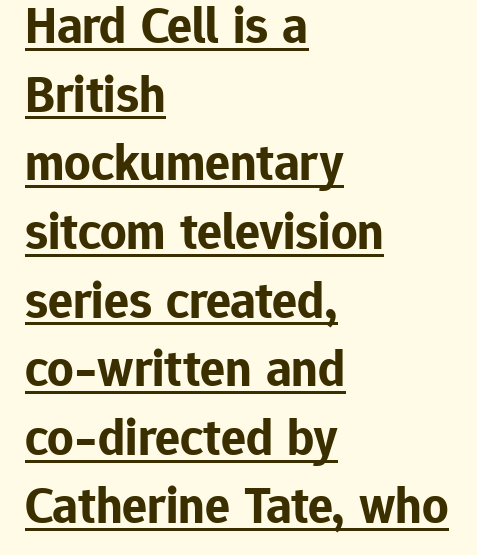
{"serif": "no", "italic": "no", "bold": "yes", "weight": "bold", "width": "normal", "stroke_contrast": "low", "x_height": "medium", "monospaced": "no", "underline": "yes", "align": "left", "line_spacing": "normal", "line_spacing_ratio": 1.32, "letter_spacing": "normal", "letter_spacing_em": 0.0, "glyph_px": 52}
